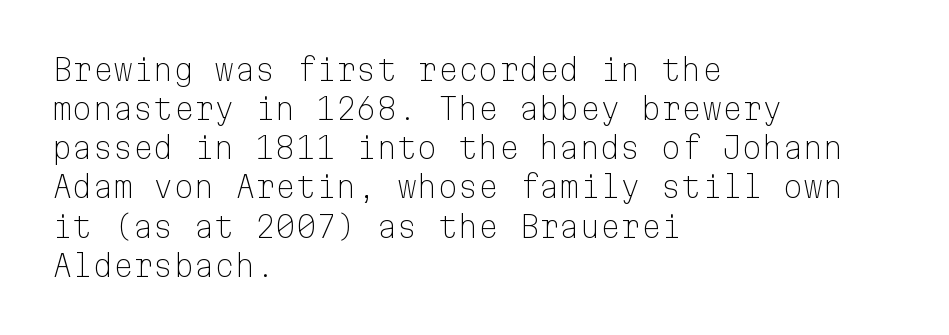
Q: Is the text bold? A: No.
Q: Is the text italic (slanted)? A: No, it is upright.
Q: Is the typeface a serif or a sans-serif typeface? A: Sans-serif.
Q: Is the text underlined? A: No.
Q: How is the paragraph aligned? A: Left-aligned.
Q: Is the spacing between letters normal or unusually wide? A: Normal.
Q: Is the spacing between lines tight, normal or loose? A: Normal.
Q: Width (condensed, normal, or wide)? A: Normal.
Q: Stroke contrast? A: Low.
Q: x-height? A: Medium.
Q: Monospaced? A: Yes.
